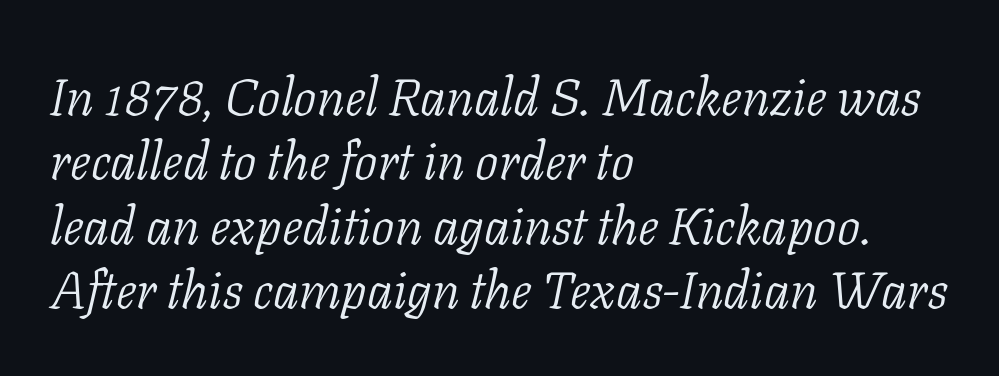
{"serif": "yes", "italic": "yes", "lean": "right", "slant_degrees": 11, "bold": "no", "weight": "light", "width": "normal", "stroke_contrast": "low", "x_height": "medium", "monospaced": "no", "underline": "no", "align": "left", "line_spacing_ratio": 1.24, "letter_spacing": "normal", "letter_spacing_em": 0.0, "glyph_px": 52}
